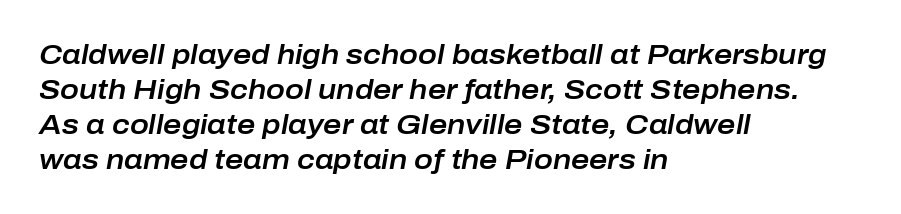
The image shows 28 px text type, italic (leaning right); set left-aligned, normal line spacing (1.25x), normal letter spacing, not underlined; low stroke contrast and a medium x-height.
